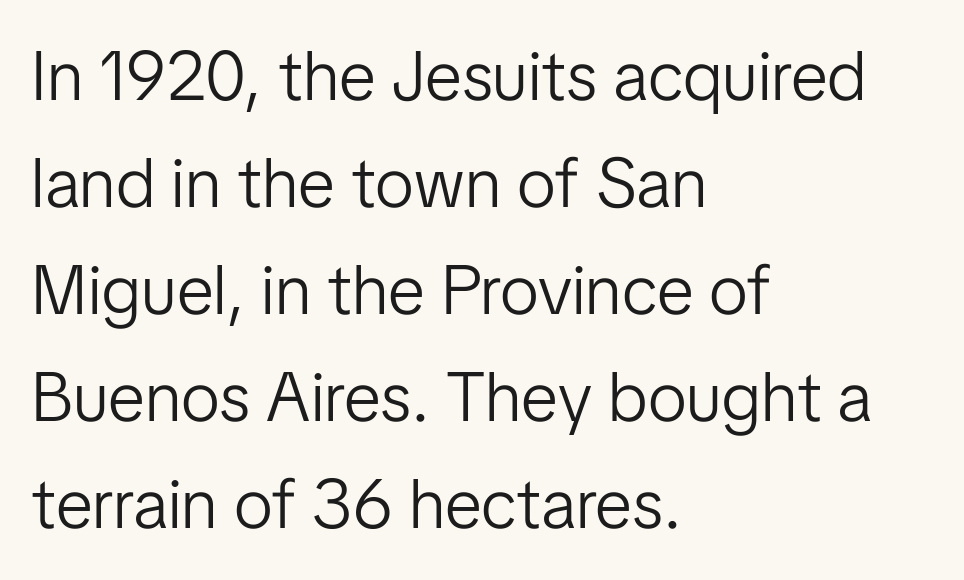
The image shows 69 px light sans-serif type, upright; set left-aligned, normal line spacing (1.55x), normal letter spacing, not underlined; low stroke contrast and a medium x-height.
